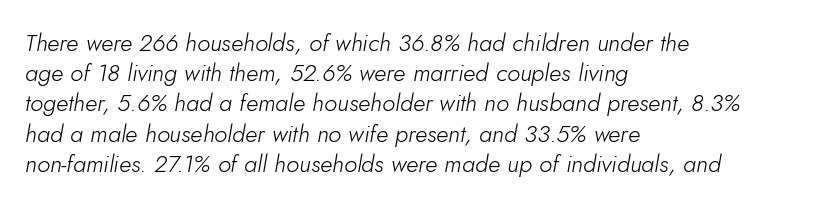
The string is rendered with underlining switched off. A classic flush-left, rag-right setting is used for this passage. Letter spacing: default. Is this a heavy cut? Hardly; it is regular or lighter. The line-height multiplier appears to be the usual default. Would a proofreader flag this as italicized? Yes.
